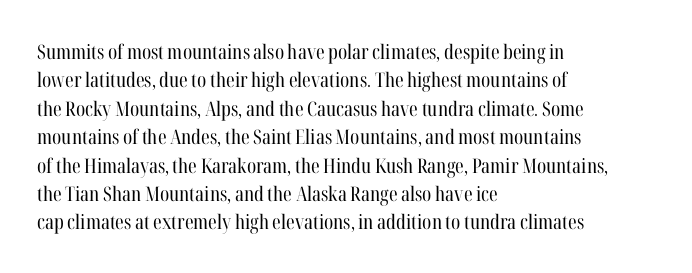
Glyph-to-glyph distance matches everyday printed text. One glance says typical: line gaps are just what's usual. A bare baseline throughout the passage. Does the lettering tilt? It doesn't — this is upright.
